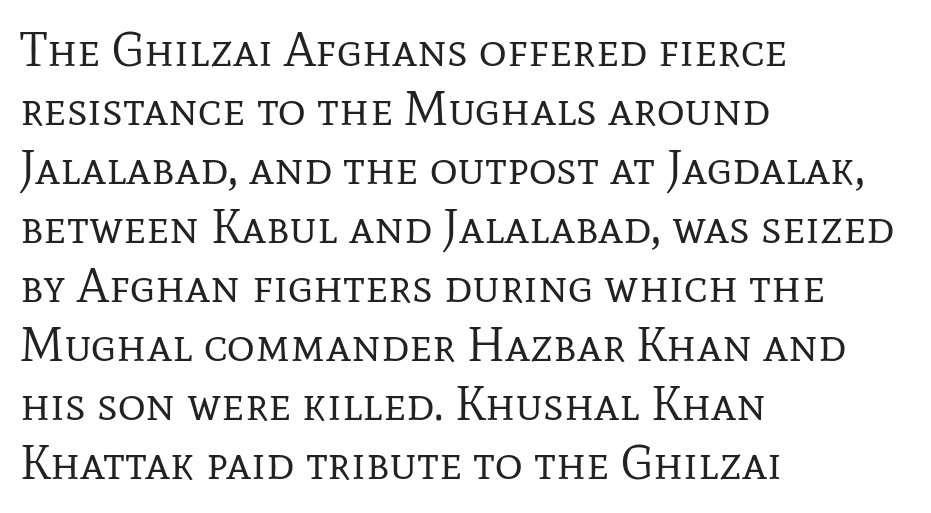
{"serif": "yes", "italic": "no", "bold": "no", "weight": "regular", "width": "normal", "stroke_contrast": "low", "x_height": "medium", "monospaced": "no", "underline": "no", "align": "left", "line_spacing_ratio": 1.23, "letter_spacing": "normal", "letter_spacing_em": 0.0, "glyph_px": 48}
